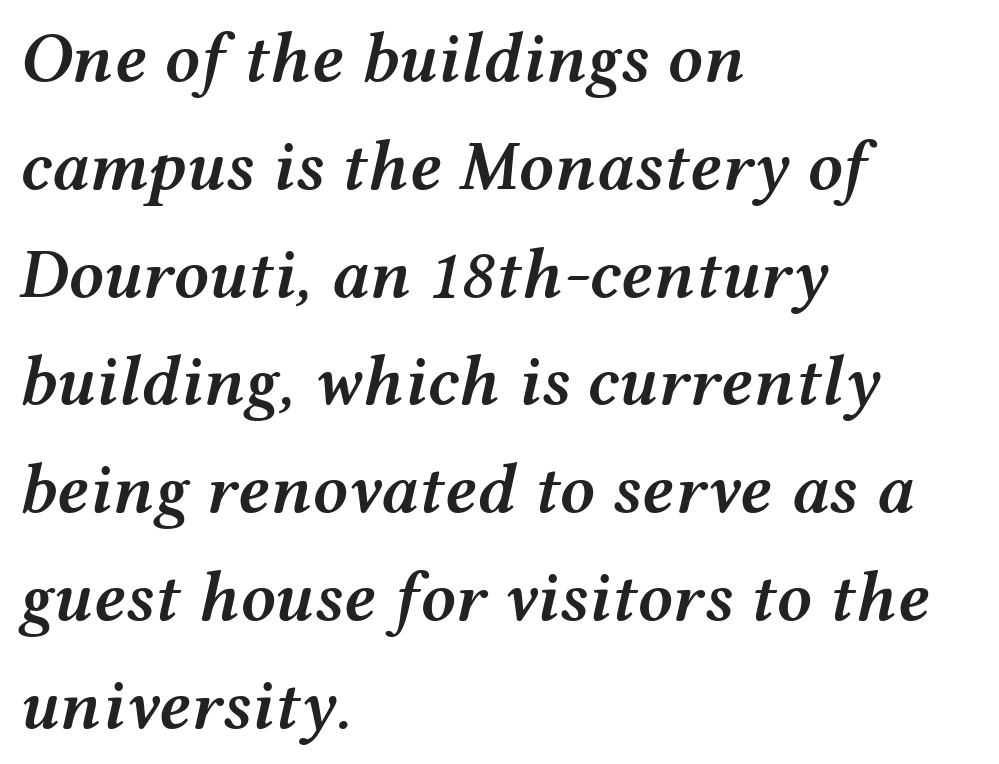
Q: Is the text bold? A: Semi-bold.
Q: Is the text italic (slanted)? A: Yes, it leans right by about 12 degrees.
Q: Is the text underlined? A: No.
Q: How is the paragraph aligned? A: Left-aligned.
Q: Is the spacing between letters normal or unusually wide? A: Normal.
Q: Is the spacing between lines tight, normal or loose? A: Normal.
Q: Width (condensed, normal, or wide)? A: Wide.
Q: Stroke contrast? A: Medium.
Q: x-height? A: Medium.
Q: Monospaced? A: No.
